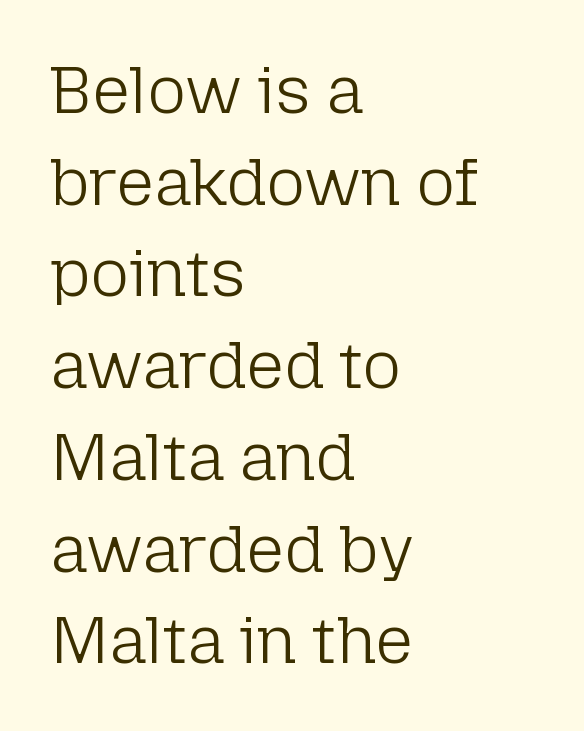
{"serif": "no", "italic": "no", "bold": "no", "weight": "light", "width": "normal", "stroke_contrast": "low", "x_height": "medium", "monospaced": "no", "underline": "no", "align": "left", "line_spacing": "normal", "line_spacing_ratio": 1.39, "letter_spacing": "normal", "letter_spacing_em": 0.0, "glyph_px": 66}
